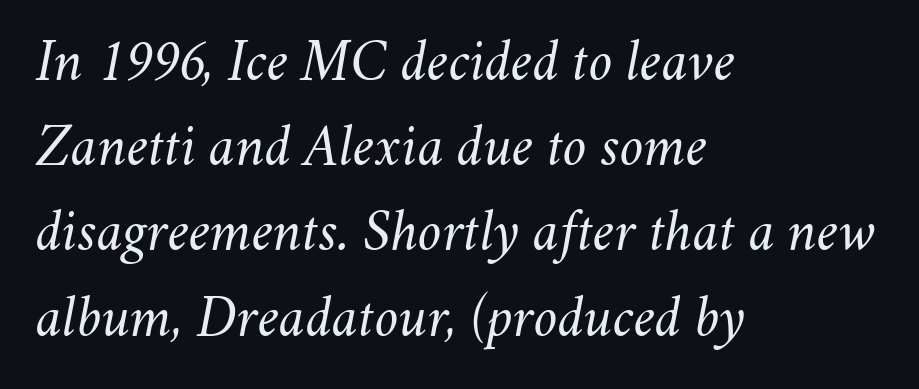
Q: Is the text bold? A: No.
Q: Is the text italic (slanted)? A: Yes, it leans right by about 11 degrees.
Q: Is the text underlined? A: No.
Q: How is the paragraph aligned? A: Left-aligned.
Q: Is the spacing between letters normal or unusually wide? A: Normal.
Q: Is the spacing between lines tight, normal or loose? A: Normal.
Q: Width (condensed, normal, or wide)? A: Normal.
Q: Stroke contrast? A: Medium.
Q: x-height? A: Small.
Q: Monospaced? A: No.
